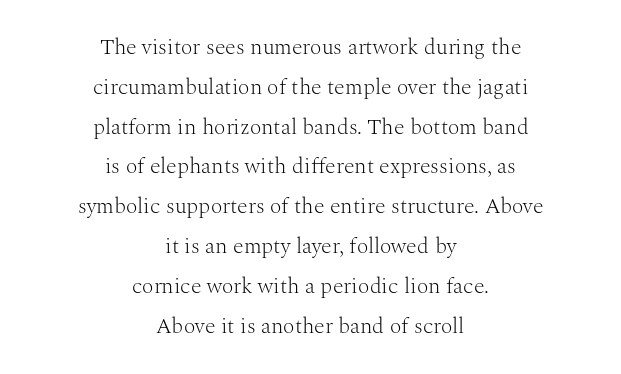
{"italic": "no", "bold": "no", "underline": "no", "align": "center", "line_spacing_ratio": 1.81, "letter_spacing": "normal", "letter_spacing_em": 0.0, "glyph_px": 22}
